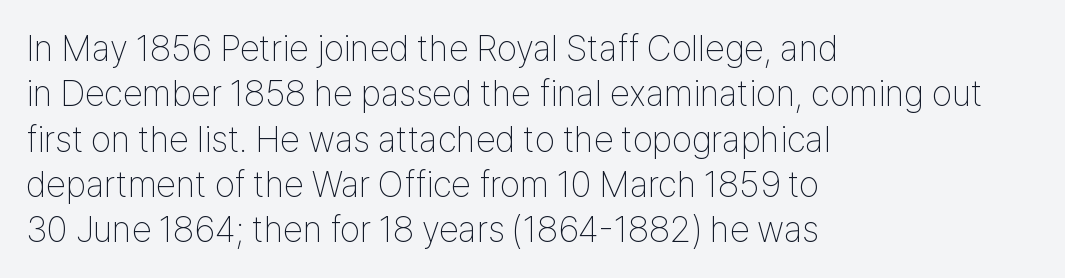
The image shows 36 px thin, condensed sans-serif type, upright; set left-aligned, normal line spacing (1.26x), normal letter spacing, not underlined; low stroke contrast and a medium x-height.
